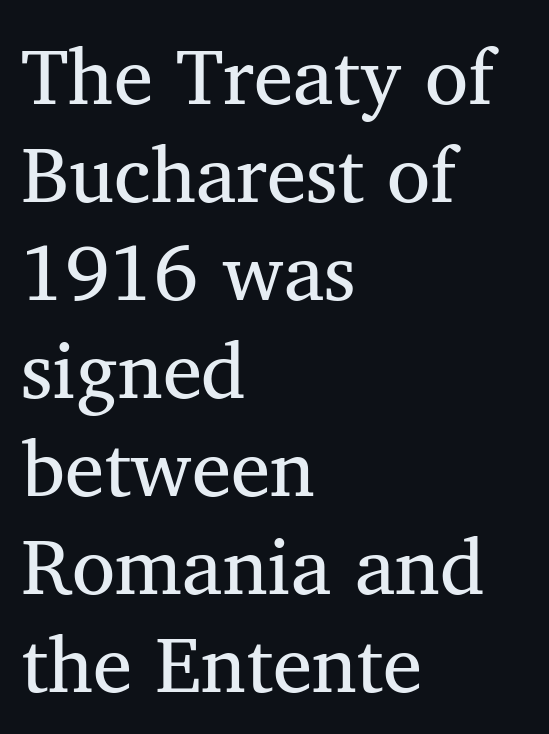
{"serif": "yes", "italic": "no", "bold": "no", "weight": "regular", "width": "normal", "stroke_contrast": "medium", "x_height": "medium", "monospaced": "no", "underline": "no", "align": "left", "line_spacing_ratio": 1.24, "letter_spacing": "normal", "letter_spacing_em": 0.0, "glyph_px": 79}
